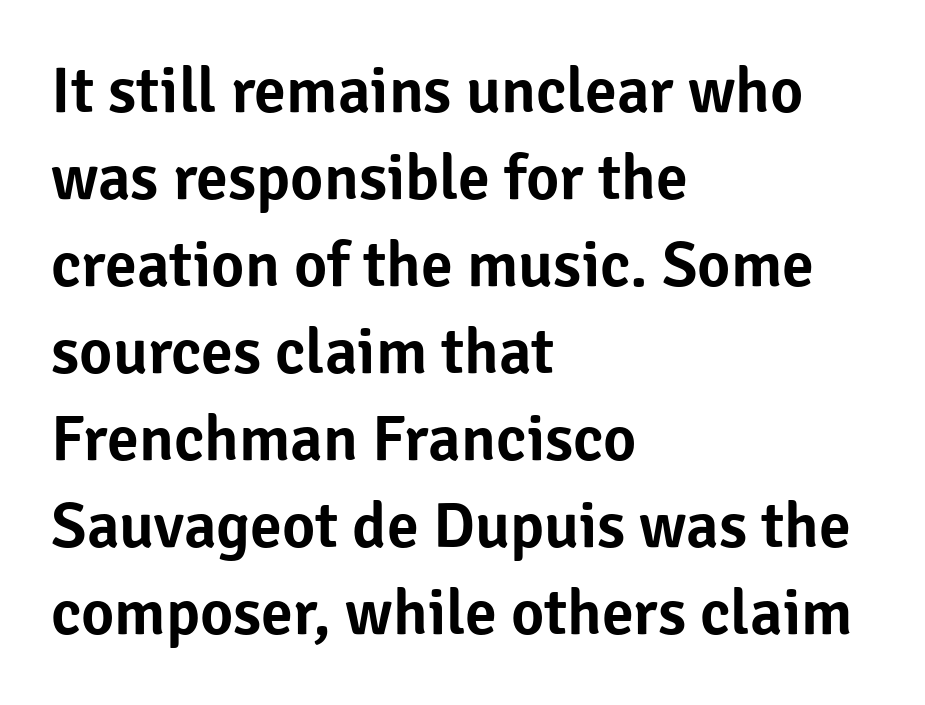
The image shows 64 px sans-serif type, upright; set left-aligned, normal line spacing (1.36x), normal letter spacing, not underlined; low stroke contrast and a medium x-height.
